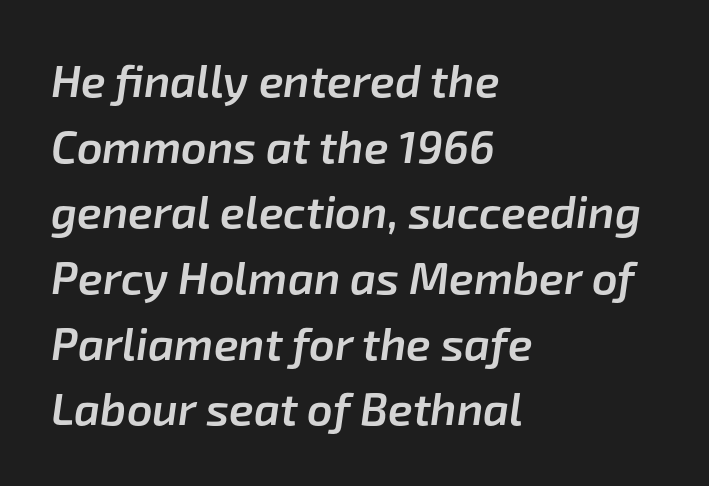
The letters advance in unequal steps, a hallmark of proportional type. This sample is left-justified, so line endings fall wherever the words run out. The face used here has a pronounced slope to its letters. Is the type bold? Partly — it's a semibold, heavier than regular but not fully bold. Underlining? Definitely not there.
